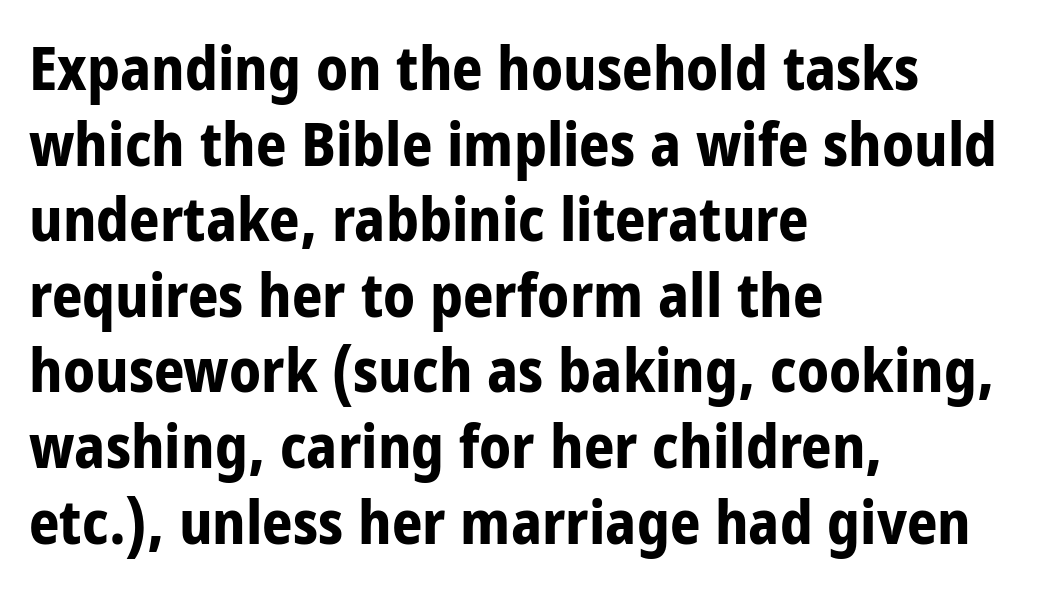
Look at the stroke-to-counter ratio: heavy, a bold. Layout note: lines flush left. This sample has the flowing, uneven cadence of proportional lettering. The rows are spaced the way most documents space them. The zone under the glyphs is completely vacant.
